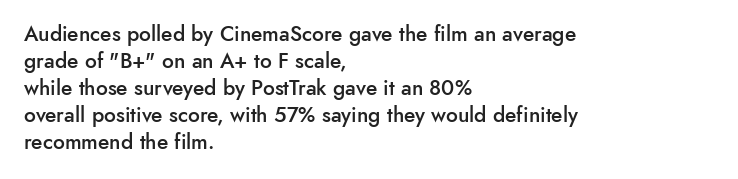
{"italic": "no", "bold": "semi", "underline": "no", "align": "left", "line_spacing": "normal", "line_spacing_ratio": 1.29, "letter_spacing": "normal", "letter_spacing_em": 0.0, "glyph_px": 21}
